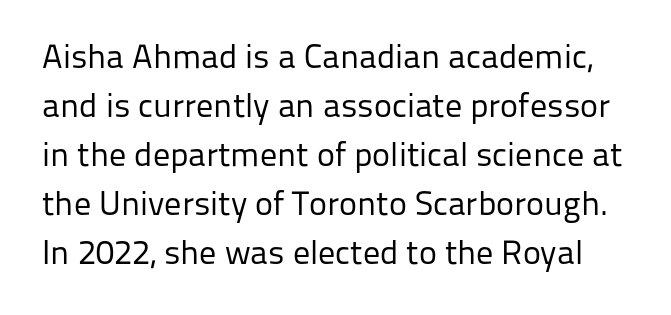
{"serif": "no", "italic": "no", "bold": "no", "weight": "regular", "width": "normal", "stroke_contrast": "low", "x_height": "medium", "monospaced": "no", "underline": "no", "line_spacing": "normal", "line_spacing_ratio": 1.44, "letter_spacing": "normal", "letter_spacing_em": 0.0, "glyph_px": 34}
